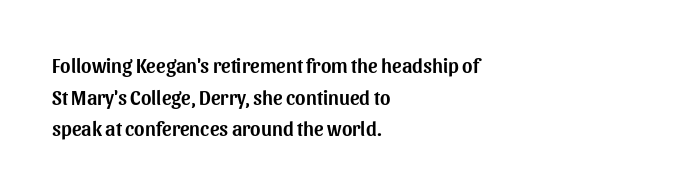
Q: Is the text italic (slanted)? A: No, it is upright.
Q: Is the text underlined? A: No.
Q: How is the paragraph aligned? A: Left-aligned.
Q: Is the spacing between letters normal or unusually wide? A: Normal.
Q: Is the spacing between lines tight, normal or loose? A: Normal.
